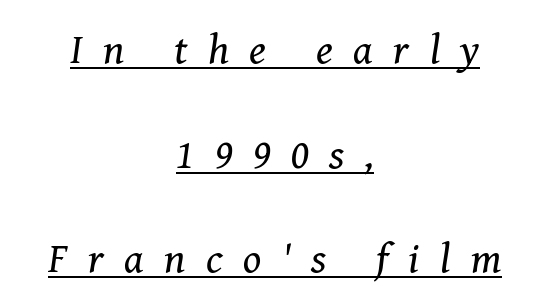
Q: Is the text bold? A: No.
Q: Is the text italic (slanted)? A: Yes, it leans right by about 8 degrees.
Q: Is the typeface a serif or a sans-serif typeface? A: Serif.
Q: Is the text underlined? A: Yes.
Q: How is the paragraph aligned? A: Centered.
Q: Is the spacing between letters normal or unusually wide? A: Unusually wide.
Q: Is the spacing between lines tight, normal or loose? A: Loose.
Q: Width (condensed, normal, or wide)? A: Normal.
Q: Stroke contrast? A: Medium.
Q: x-height? A: Medium.
Q: Monospaced? A: No.
